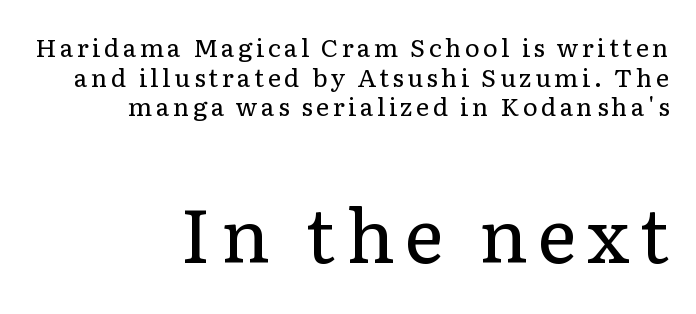
{"serif": "yes", "italic": "no", "bold": "no", "weight": "regular", "width": "normal", "stroke_contrast": "low", "x_height": "medium", "monospaced": "no", "underline": "no", "align": "right", "line_spacing_ratio": 1.19, "larger_block": "second", "size_ratio": 2.96, "glyph_px": 74}
